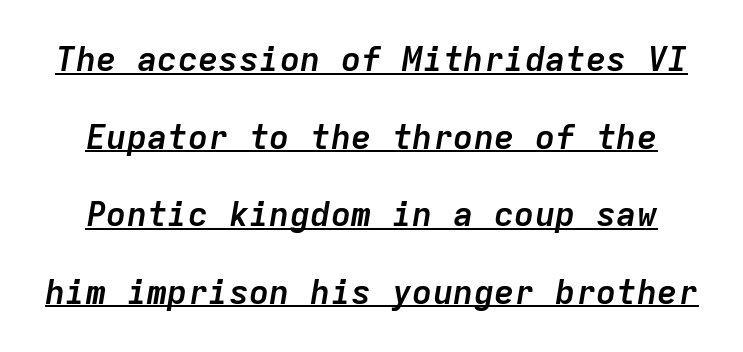
Q: Is the text bold? A: Yes.
Q: Is the text italic (slanted)? A: Yes, it leans right by about 9 degrees.
Q: Is the text underlined? A: Yes.
Q: Is the spacing between letters normal or unusually wide? A: Normal.
Q: Is the spacing between lines tight, normal or loose? A: Loose.
Q: Width (condensed, normal, or wide)? A: Normal.
Q: Stroke contrast? A: Low.
Q: x-height? A: Medium.
Q: Monospaced? A: Yes.
